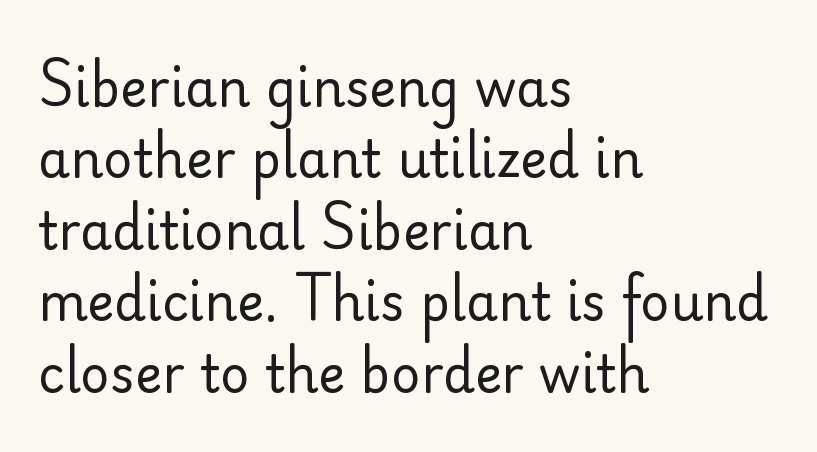
The image shows 51 px regular-weight sans-serif type, upright; set left-aligned, normal line spacing (1.4x), normal letter spacing, not underlined; low stroke contrast and a small x-height.
